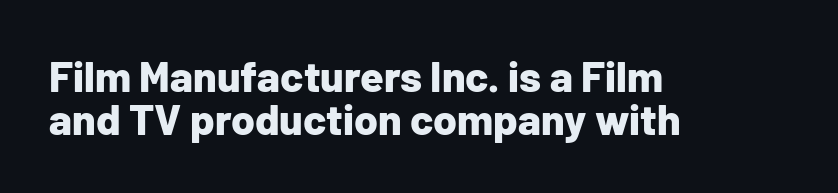
Q: Is the text bold? A: Yes.
Q: Is the text italic (slanted)? A: No, it is upright.
Q: Is the typeface a serif or a sans-serif typeface? A: Sans-serif.
Q: Is the text underlined? A: No.
Q: How is the paragraph aligned? A: Left-aligned.
Q: Is the spacing between letters normal or unusually wide? A: Normal.
Q: Is the spacing between lines tight, normal or loose? A: Tight.
Q: Width (condensed, normal, or wide)? A: Normal.
Q: Stroke contrast? A: Low.
Q: x-height? A: Medium.
Q: Monospaced? A: No.
